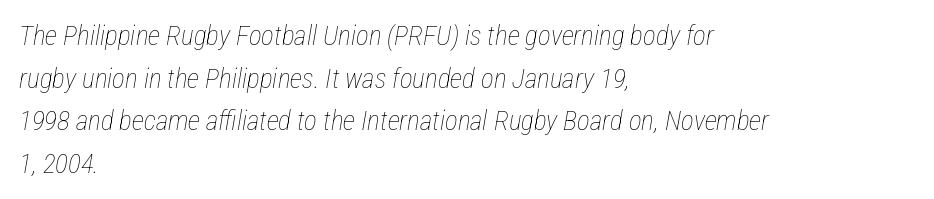
Any mark beneath the type? The region is blank. The lines sit at an ordinary, default distance from one another. This rendering leaves character spacing at its baseline value. A student would call this left alignment; a typographer would say flush left, rag right. Ink coverage per letter is moderate at most. Would a proofreader flag this as italicized? Yes.
